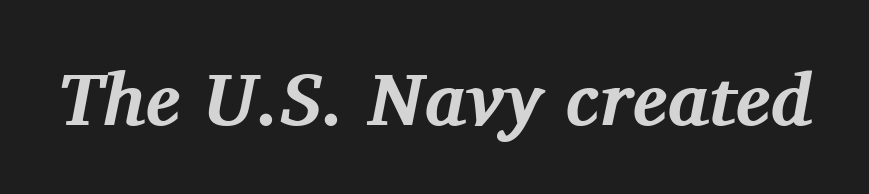
Q: Is the text bold? A: Yes.
Q: Is the text italic (slanted)? A: Yes, it leans right by about 11 degrees.
Q: Is the typeface a serif or a sans-serif typeface? A: Serif.
Q: Is the text underlined? A: No.
Q: Is the spacing between letters normal or unusually wide? A: Normal.
Q: Width (condensed, normal, or wide)? A: Normal.
Q: Stroke contrast? A: Medium.
Q: x-height? A: Medium.
Q: Monospaced? A: No.
